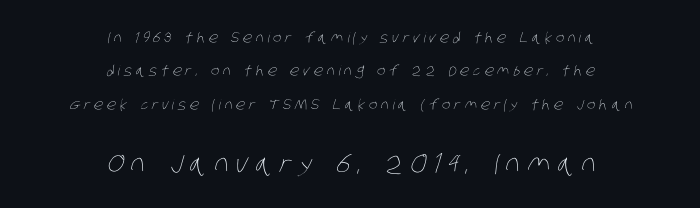
The image shows 26 px text type; set centered, loose line spacing (2.38x), unusually wide letter spacing (+0.27 em), not underlined; the second (bottom) block is 1.86x larger.
